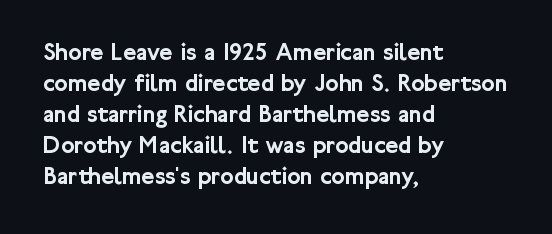
The image shows 25 px text type, upright; set left-aligned, line spacing 1.24x, normal letter spacing, not underlined.
